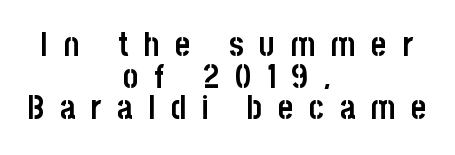
{"serif": "no", "italic": "no", "bold": "yes", "weight": "semibold", "width": "condensed", "stroke_contrast": "low", "x_height": "large", "monospaced": "no", "underline": "no", "align": "center", "line_spacing": "tight", "line_spacing_ratio": 0.96, "letter_spacing": "wide", "letter_spacing_em": 0.47, "glyph_px": 33}
